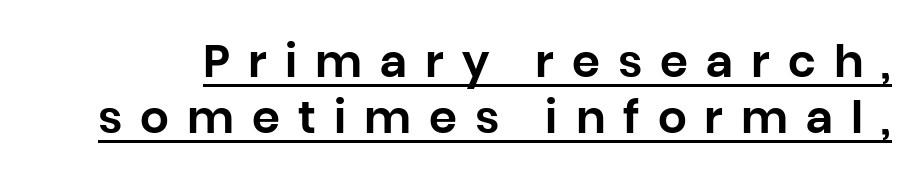
The image shows 45 px sans-serif type, upright; set line spacing 1.24x, unusually wide letter spacing (+0.4 em), underlined; low stroke contrast and a large x-height.
